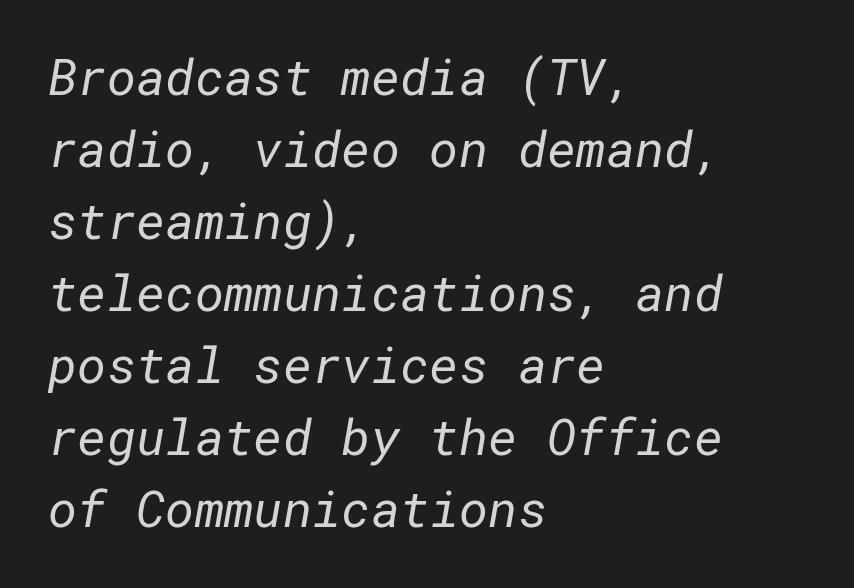
The image shows 50 px regular-weight sans-serif type; set left-aligned, normal line spacing (1.44x), normal letter spacing, not underlined; low stroke contrast and a medium x-height.
